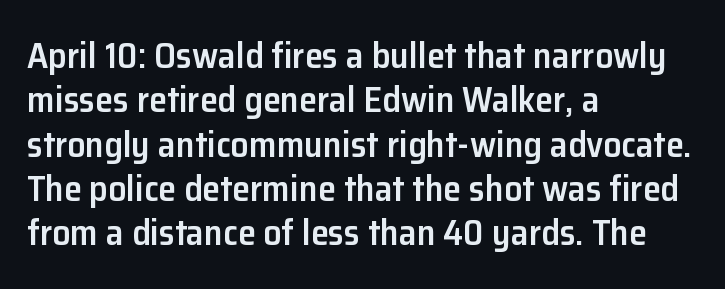
{"serif": "no", "italic": "no", "bold": "semi", "weight": "semibold", "width": "normal", "stroke_contrast": "low", "x_height": "medium", "monospaced": "no", "underline": "no", "align": "left", "line_spacing_ratio": 1.23, "letter_spacing": "normal", "letter_spacing_em": 0.0, "glyph_px": 36}
